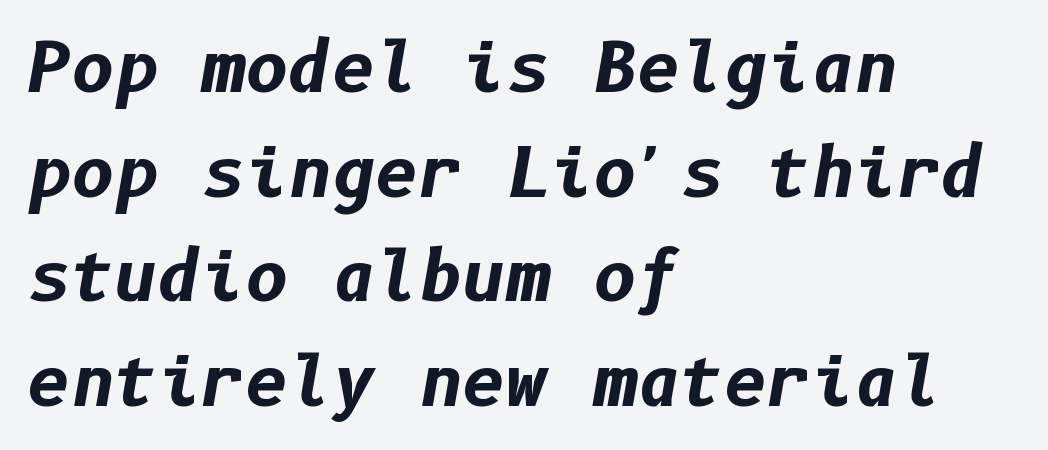
The passage shown is not underscored anywhere. Italic: yes, the glyphs are oblique. Is the type bold? Yes — the strokes are clearly thick and heavy. This rendering leaves character spacing at its baseline value. Baseline-to-baseline distance is the conventional proportion of letter height.
